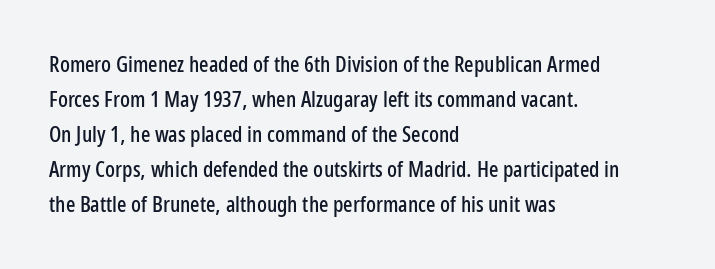
The vertical gap from one line to the next is medium. In terms of posture, this sample is upright. The ragged edge is on the right, which tells us the setting is flush left. Look at the tracking — it's just the regular setting, nothing added. Only glyphs here, with clear space below each row.
